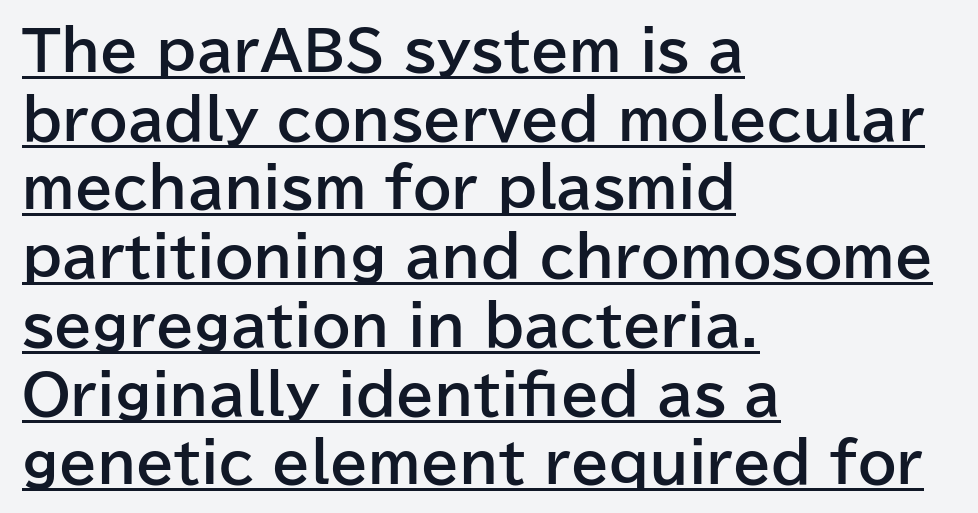
{"serif": "no", "italic": "no", "bold": "yes", "weight": "bold", "width": "normal", "stroke_contrast": "low", "x_height": "medium", "monospaced": "no", "underline": "yes", "align": "left", "line_spacing": "normal", "line_spacing_ratio": 1.25, "letter_spacing": "normal", "letter_spacing_em": 0.0, "glyph_px": 55}
